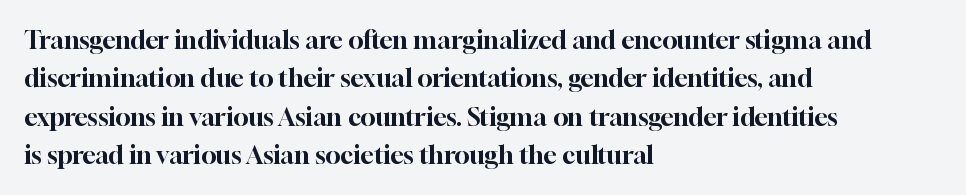
The image shows 25 px text type, upright; set left-aligned, normal line spacing (1.54x), normal letter spacing, not underlined.
